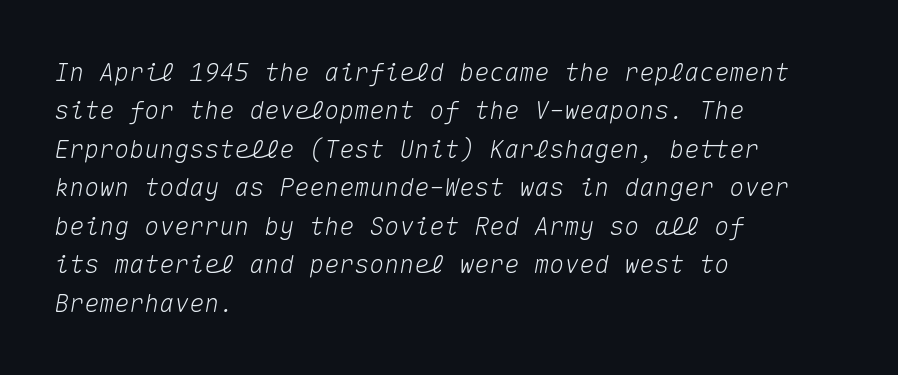
Each row of text sits above clean, open space. The font's italic variant was chosen for this text. A student would call this left alignment; a typographer would say flush left, rag right. Students, observe: this is what conventionally led text looks like.
